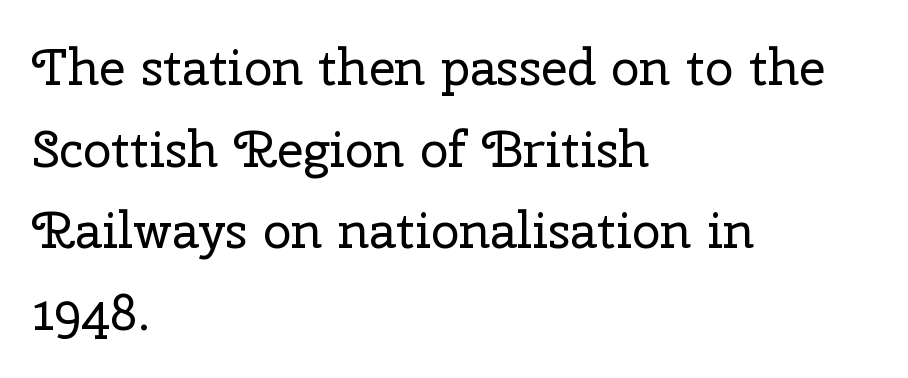
Q: Is the text bold? A: No.
Q: Is the text italic (slanted)? A: No, it is upright.
Q: Is the typeface a serif or a sans-serif typeface? A: Serif.
Q: Is the text underlined? A: No.
Q: How is the paragraph aligned? A: Left-aligned.
Q: Is the spacing between letters normal or unusually wide? A: Normal.
Q: Is the spacing between lines tight, normal or loose? A: Normal.
Q: Width (condensed, normal, or wide)? A: Normal.
Q: Stroke contrast? A: Low.
Q: x-height? A: Medium.
Q: Monospaced? A: No.
